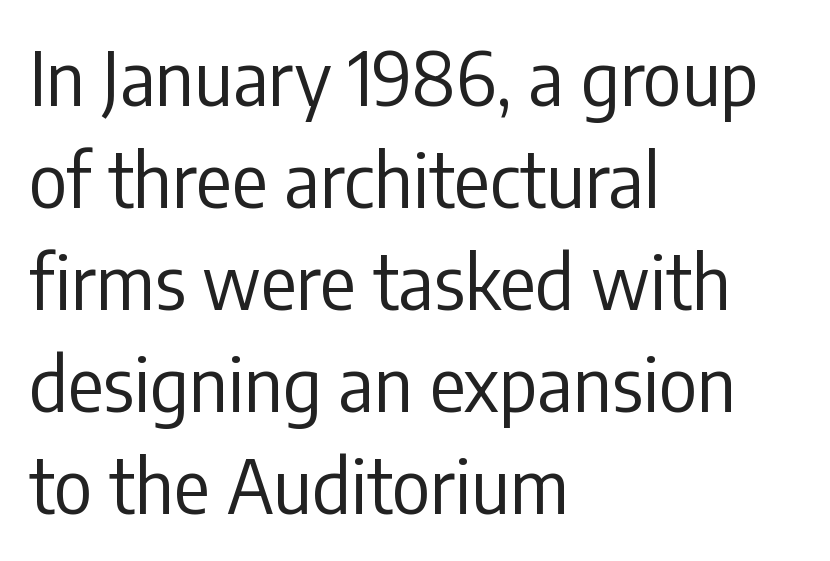
Q: Is the text bold? A: No.
Q: Is the text italic (slanted)? A: No, it is upright.
Q: Is the typeface a serif or a sans-serif typeface? A: Sans-serif.
Q: Is the text underlined? A: No.
Q: How is the paragraph aligned? A: Left-aligned.
Q: Is the spacing between letters normal or unusually wide? A: Normal.
Q: Is the spacing between lines tight, normal or loose? A: Normal.
Q: Width (condensed, normal, or wide)? A: Condensed.
Q: Stroke contrast? A: Low.
Q: x-height? A: Medium.
Q: Monospaced? A: No.
